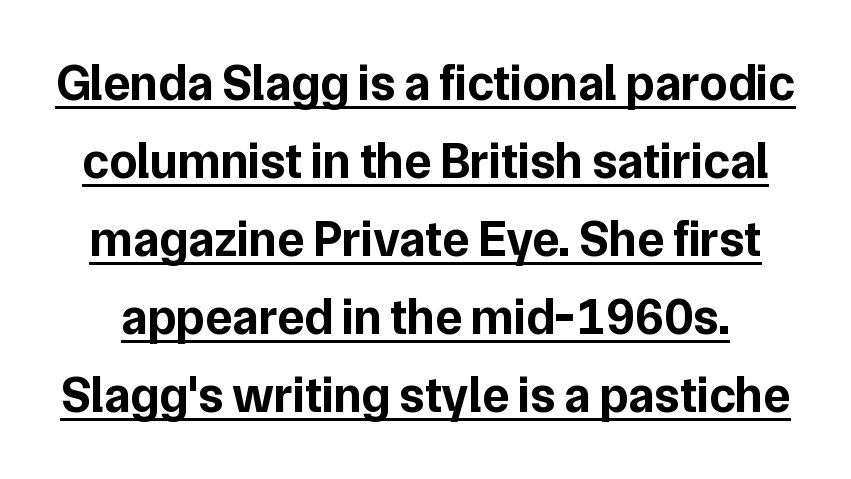
Q: Is the text bold? A: Yes.
Q: Is the text italic (slanted)? A: No, it is upright.
Q: Is the typeface a serif or a sans-serif typeface? A: Sans-serif.
Q: Is the text underlined? A: Yes.
Q: Is the spacing between letters normal or unusually wide? A: Normal.
Q: Is the spacing between lines tight, normal or loose? A: Normal.
Q: Width (condensed, normal, or wide)? A: Normal.
Q: Stroke contrast? A: Low.
Q: x-height? A: Medium.
Q: Monospaced? A: No.
